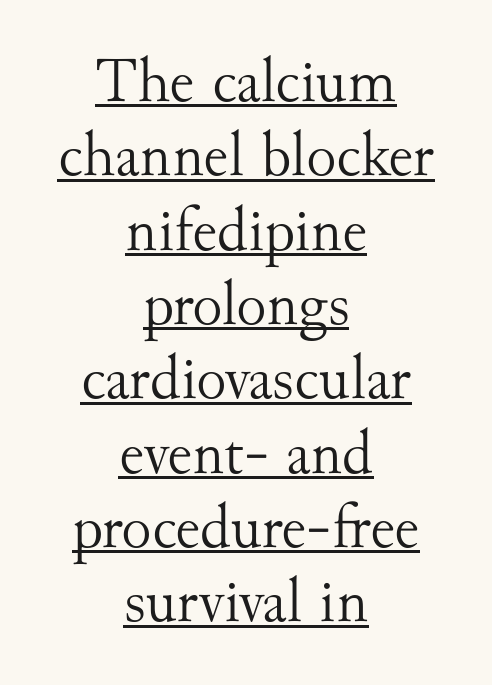
The image shows 63 px light serif type, upright; set centered, line spacing 1.18x, normal letter spacing, underlined; medium stroke contrast and a small x-height.
